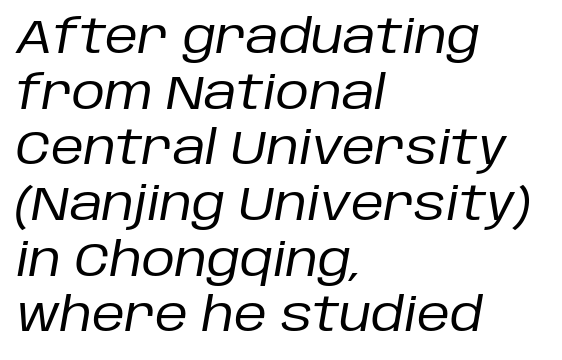
{"italic": "yes", "lean": "right", "slant_degrees": 10, "bold": "no", "weight": "regular", "width": "normal", "stroke_contrast": "low", "x_height": "large", "monospaced": "no", "underline": "no", "align": "left", "line_spacing_ratio": 1.21, "letter_spacing": "normal", "letter_spacing_em": 0.0, "glyph_px": 46}
